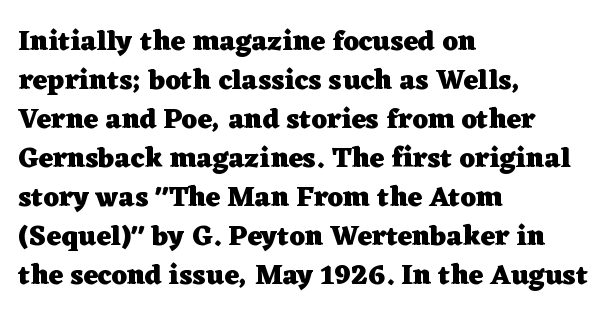
The image shows 28 px heavy, wide serif type, upright; set left-aligned, normal line spacing (1.39x), normal letter spacing, not underlined; low stroke contrast and a medium x-height.
